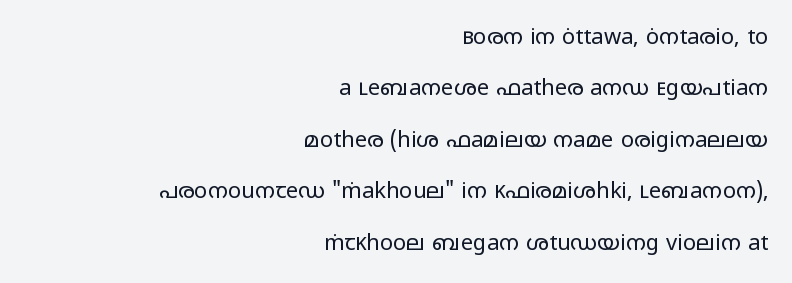
Q: Is the text bold? A: No.
Q: Is the text italic (slanted)? A: No, it is upright.
Q: Is the text underlined? A: No.
Q: How is the paragraph aligned? A: Right-aligned.
Q: Is the spacing between letters normal or unusually wide? A: Normal.
Q: Is the spacing between lines tight, normal or loose? A: Loose.
